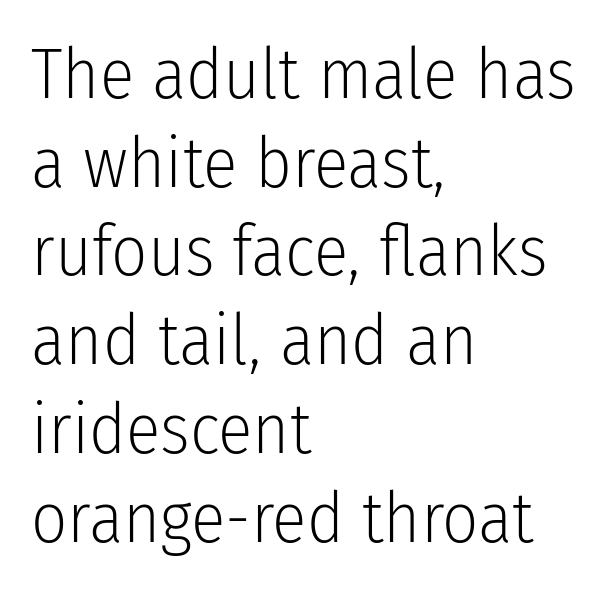
{"serif": "no", "italic": "no", "bold": "no", "weight": "light", "width": "condensed", "stroke_contrast": "low", "x_height": "medium", "monospaced": "no", "underline": "no", "align": "left", "line_spacing": "normal", "line_spacing_ratio": 1.25, "letter_spacing": "normal", "letter_spacing_em": 0.0, "glyph_px": 71}
